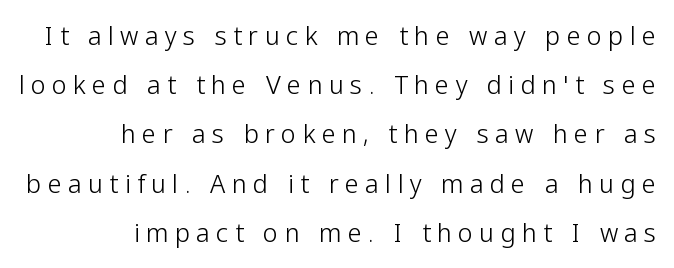
The image shows 25 px text type, upright; set right-aligned, loose line spacing (1.97x), unusually wide letter spacing (+0.26 em), not underlined.
